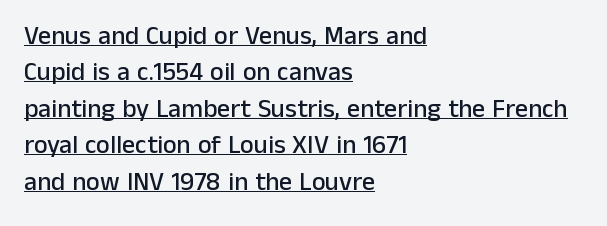
The image shows 26 px text type, upright; set left-aligned, normal line spacing (1.4x), normal letter spacing, underlined.
